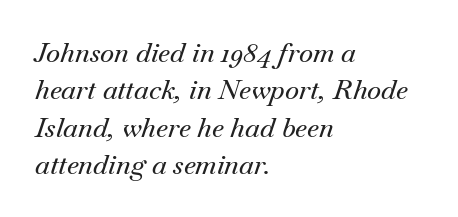
Is the type slanted? Yes — the strokes lean at a clear angle. The face used here is rendered with its standard letterfit. Which margin do the lines hug? The left one — the right edge is uneven. Vertical spacing — default. Each row of text sits above clean, open space.
